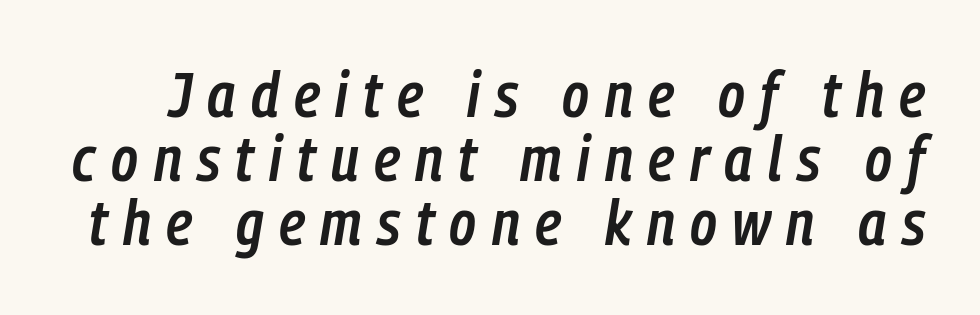
The image shows 64 px semibold, condensed type, italic (leaning right); set tight line spacing (1.0x), unusually wide letter spacing (+0.24 em), not underlined; low stroke contrast and a medium x-height.
